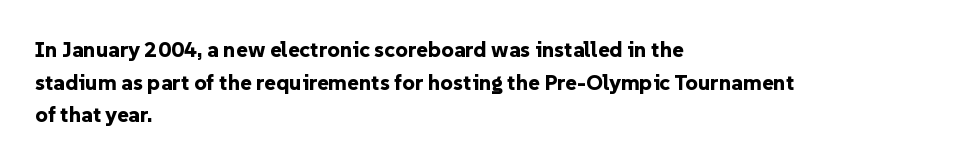
{"italic": "no", "bold": "yes", "underline": "no", "align": "left", "line_spacing": "normal", "line_spacing_ratio": 1.48, "letter_spacing": "normal", "letter_spacing_em": 0.0, "glyph_px": 22}
